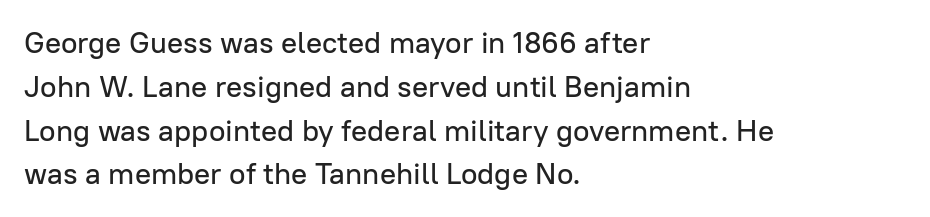
Q: Is the text italic (slanted)? A: No, it is upright.
Q: Is the typeface a serif or a sans-serif typeface? A: Sans-serif.
Q: Is the text underlined? A: No.
Q: How is the paragraph aligned? A: Left-aligned.
Q: Is the spacing between letters normal or unusually wide? A: Normal.
Q: Is the spacing between lines tight, normal or loose? A: Normal.
Q: Width (condensed, normal, or wide)? A: Normal.
Q: Stroke contrast? A: Low.
Q: x-height? A: Medium.
Q: Monospaced? A: No.
